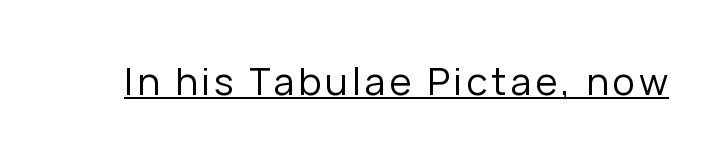
Summary of weight: not heavy and not bold. Underlining? Definitely there. The passage shown is typed in a proportional face where columns would drift. The typeface chosen for these lines omits serifs. Does the lettering tilt? It doesn't — this is upright.
